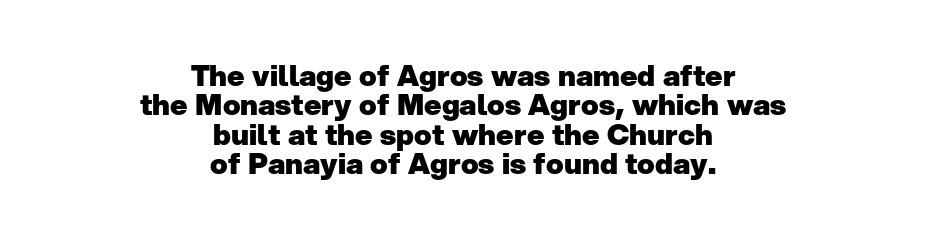
{"serif": "no", "italic": "no", "bold": "yes", "weight": "heavy", "width": "normal", "stroke_contrast": "low", "x_height": "medium", "monospaced": "no", "underline": "no", "align": "center", "line_spacing": "tight", "line_spacing_ratio": 1.01, "letter_spacing": "normal", "letter_spacing_em": 0.0, "glyph_px": 29}
